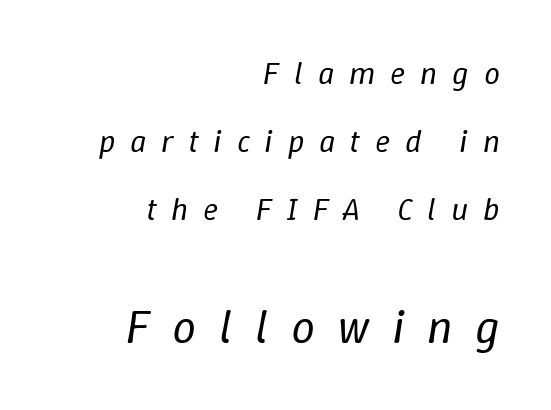
The image shows 48 px regular-weight type, italic (leaning right); set right-aligned, loose line spacing (2.13x), unusually wide letter spacing (+0.46 em), not underlined; the second (bottom) block is 1.5x larger; low stroke contrast and a medium x-height.
